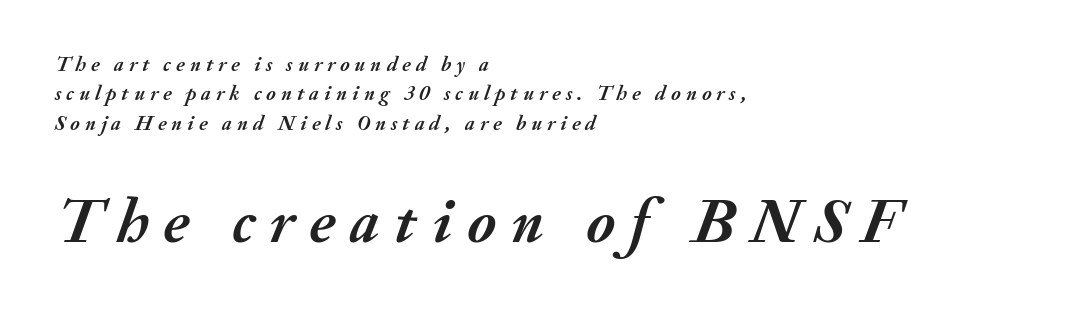
The image shows 63 px semibold type, italic (leaning right); set left-aligned, normal line spacing (1.4x), unusually wide letter spacing (+0.24 em), not underlined; the second (bottom) block is 3.0x larger; medium stroke contrast and a small x-height.
